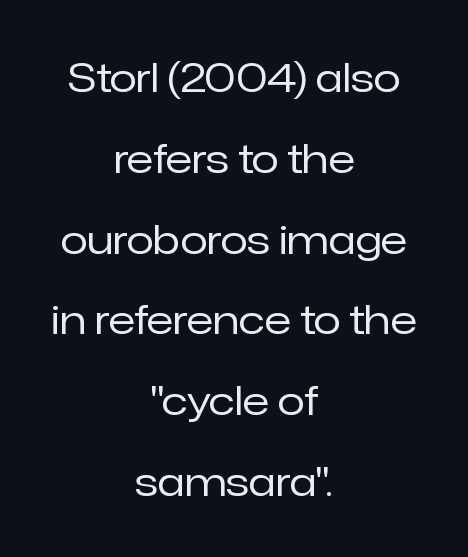
The image shows 40 px regular-weight sans-serif type, upright; set centered, loose line spacing (2.02x), normal letter spacing, not underlined; low stroke contrast and a medium x-height.
